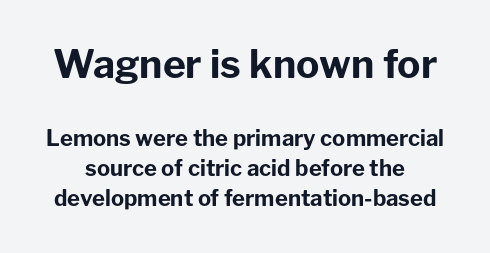
The image shows 39 px bold sans-serif type, upright; set normal line spacing (1.36x), normal letter spacing, not underlined; the first (top) block is 1.77x larger; low stroke contrast and a medium x-height.
